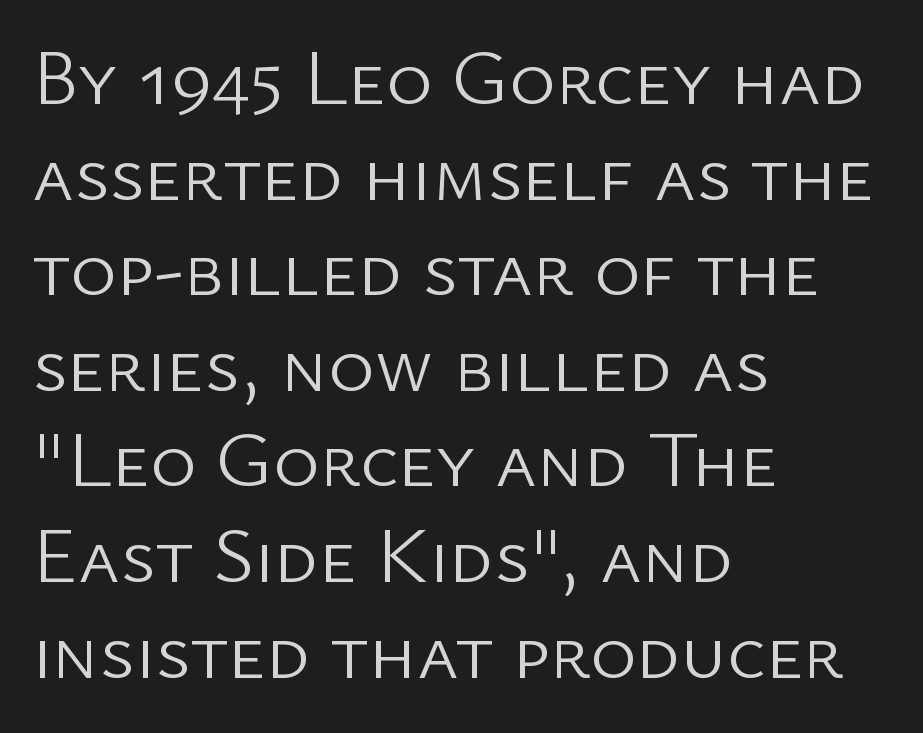
Q: Is the text bold? A: No.
Q: Is the text italic (slanted)? A: No, it is upright.
Q: Is the typeface a serif or a sans-serif typeface? A: Sans-serif.
Q: Is the text underlined? A: No.
Q: How is the paragraph aligned? A: Left-aligned.
Q: Is the spacing between letters normal or unusually wide? A: Normal.
Q: Width (condensed, normal, or wide)? A: Normal.
Q: Stroke contrast? A: Low.
Q: x-height? A: Medium.
Q: Monospaced? A: No.
